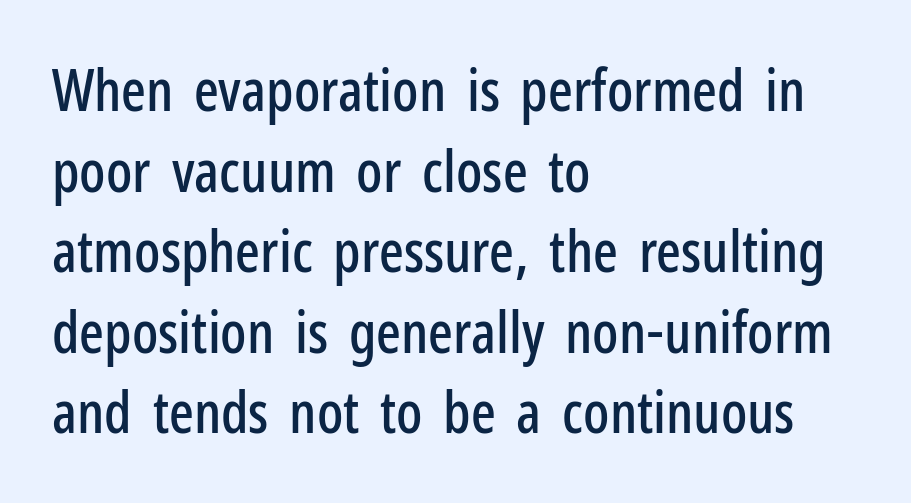
The image shows 58 px condensed sans-serif type, upright; set left-aligned, normal line spacing (1.39x), normal letter spacing, not underlined; low stroke contrast and a medium x-height.
